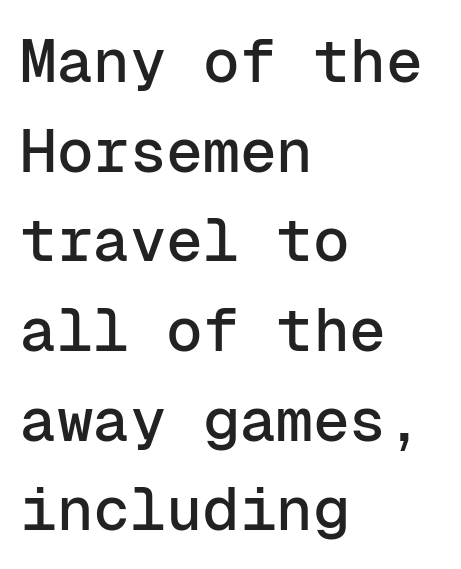
The image shows 61 px sans-serif type, upright, monospaced; set left-aligned, normal line spacing (1.47x), normal letter spacing, not underlined; low stroke contrast and a medium x-height.
